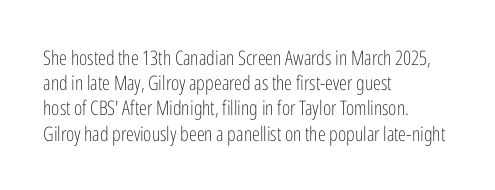
{"italic": "no", "bold": "no", "underline": "no", "align": "left", "line_spacing": "normal", "line_spacing_ratio": 1.26, "letter_spacing": "normal", "letter_spacing_em": 0.0, "glyph_px": 20}
